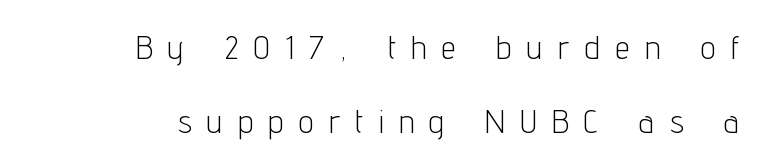
The image shows 33 px light, condensed sans-serif type, upright; set right-aligned, loose line spacing (2.24x), unusually wide letter spacing (+0.48 em), not underlined; low stroke contrast and a medium x-height.
